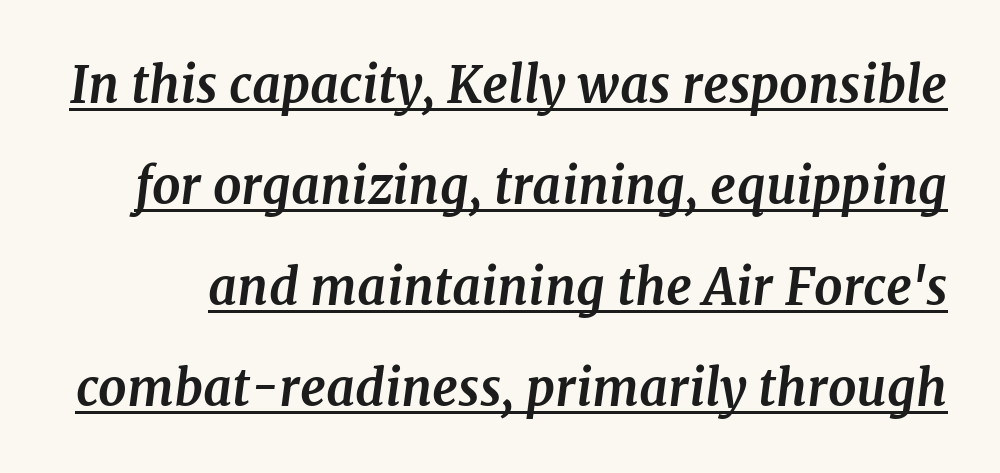
Q: Is the text bold? A: Yes.
Q: Is the text italic (slanted)? A: Yes, it leans right by about 7 degrees.
Q: Is the typeface a serif or a sans-serif typeface? A: Serif.
Q: Is the text underlined? A: Yes.
Q: Is the spacing between letters normal or unusually wide? A: Normal.
Q: Is the spacing between lines tight, normal or loose? A: Loose.
Q: Width (condensed, normal, or wide)? A: Normal.
Q: Stroke contrast? A: Medium.
Q: x-height? A: Medium.
Q: Monospaced? A: No.
